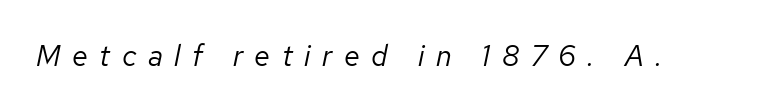
Q: Is the text bold? A: No.
Q: Is the text italic (slanted)? A: Yes, it leans right by about 12 degrees.
Q: Is the text underlined? A: No.
Q: Is the spacing between letters normal or unusually wide? A: Unusually wide.
Q: Width (condensed, normal, or wide)? A: Normal.
Q: Stroke contrast? A: Low.
Q: x-height? A: Medium.
Q: Monospaced? A: No.
